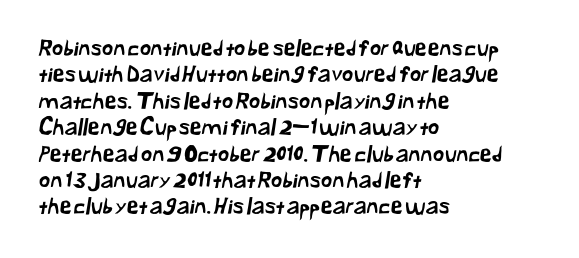
{"underline": "no", "align": "left", "line_spacing_ratio": 1.2, "letter_spacing": "normal", "letter_spacing_em": 0.0, "glyph_px": 22}
